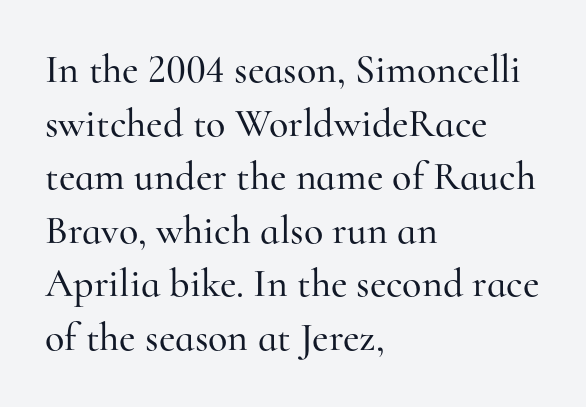
{"serif": "yes", "italic": "no", "width": "normal", "stroke_contrast": "high", "x_height": "small", "monospaced": "no", "underline": "no", "align": "left", "line_spacing": "normal", "line_spacing_ratio": 1.34, "letter_spacing": "normal", "letter_spacing_em": 0.0, "glyph_px": 40}
